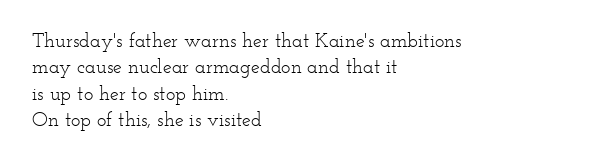
Characters remain perfectly vertical along every line. Rows of type keep a routine distance in the vertical direction. The face looks like a standard text weight, possibly lighter. Letter spacing: default. Each row of text sits above clean, open space.
